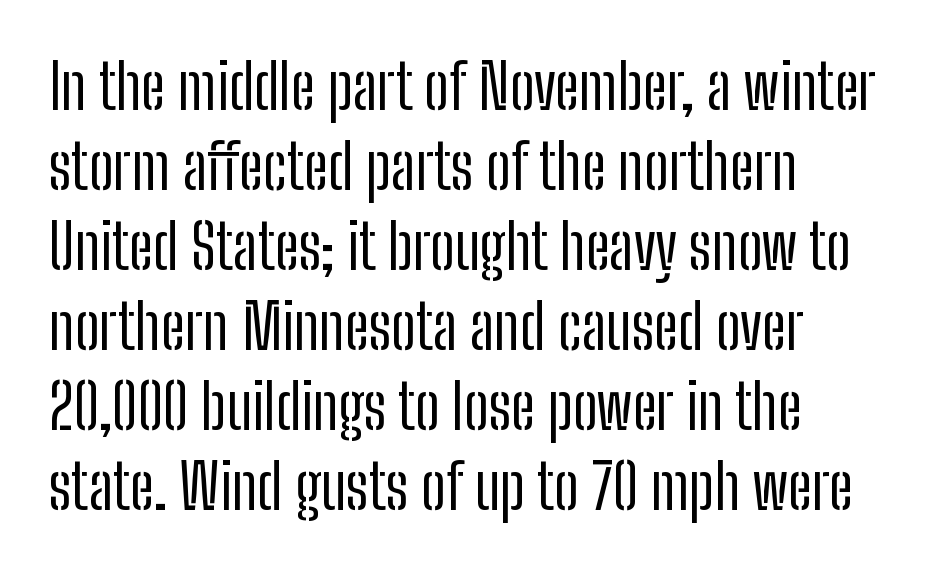
Is this a sans? Yes — the strokes have no serifs. You could not count columns in this text — the font is proportionally spaced. Compared with a centered layout, this one pins lines to the left instead. No word sits above an underline.
